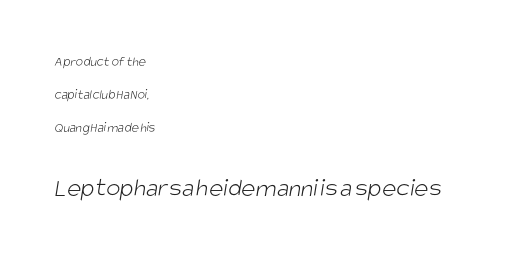
The image shows 27 px text type; set left-aligned, loose line spacing (2.35x), normal letter spacing, not underlined; the second (bottom) block is 1.93x larger.
